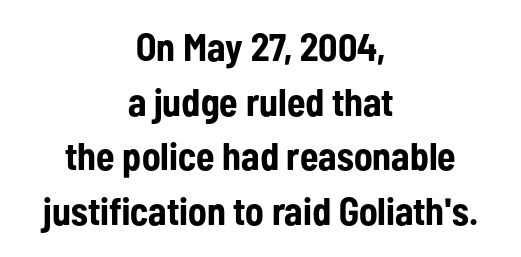
{"serif": "no", "italic": "no", "bold": "yes", "weight": "bold", "width": "condensed", "stroke_contrast": "low", "x_height": "medium", "monospaced": "no", "underline": "no", "align": "center", "line_spacing": "normal", "line_spacing_ratio": 1.44, "letter_spacing": "normal", "letter_spacing_em": 0.0, "glyph_px": 38}
